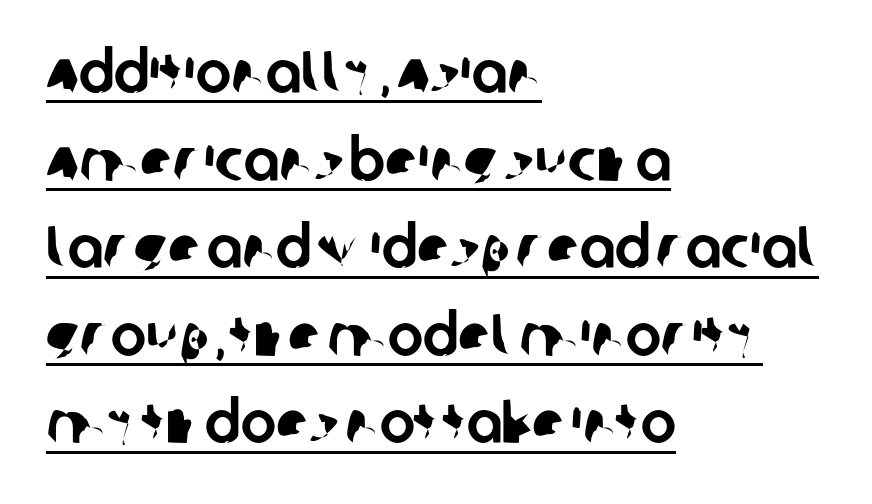
The image shows 60 px sans-serif type; set left-aligned, normal line spacing (1.46x), normal letter spacing, underlined; low stroke contrast and a large x-height.
